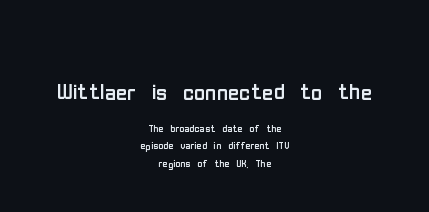
Glyph-to-glyph distance matches everyday printed text. Where is the straight margin? There isn't one; the lines are centered. Proportional: the letters do not fall into vertical columns. Upright lettering throughout.
